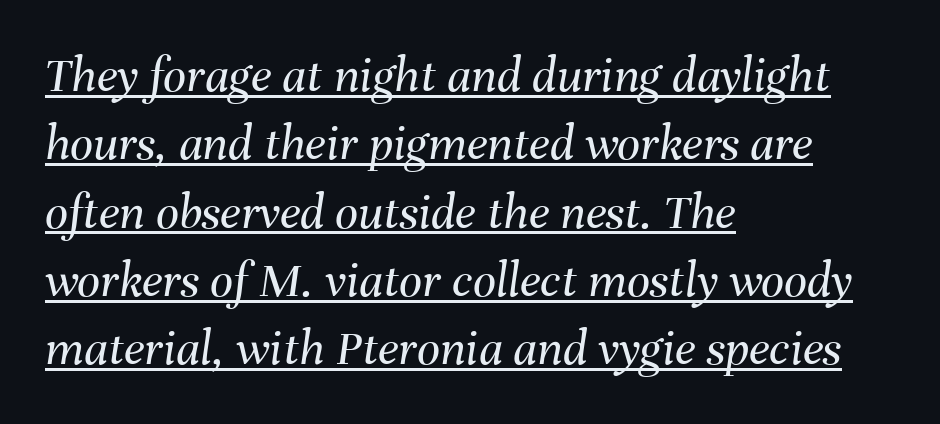
Q: Is the text bold? A: No.
Q: Is the text italic (slanted)? A: Yes, it leans right by about 8 degrees.
Q: Is the text underlined? A: Yes.
Q: How is the paragraph aligned? A: Left-aligned.
Q: Is the spacing between letters normal or unusually wide? A: Normal.
Q: Is the spacing between lines tight, normal or loose? A: Normal.
Q: Width (condensed, normal, or wide)? A: Normal.
Q: Stroke contrast? A: Medium.
Q: x-height? A: Medium.
Q: Monospaced? A: No.
